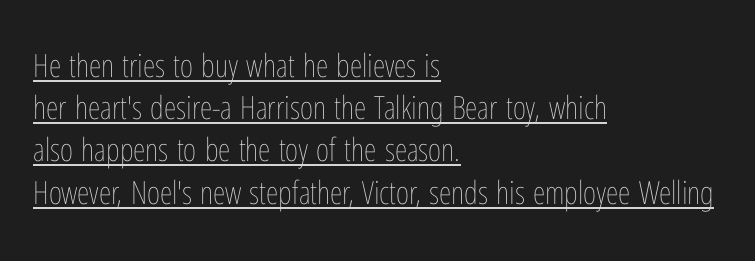
A typesetter would call this leading conventional body-copy spacing. No extra tracking has been applied to these lines. These characters rest on top of a visible drawn line. Heft: none added — not bold.
